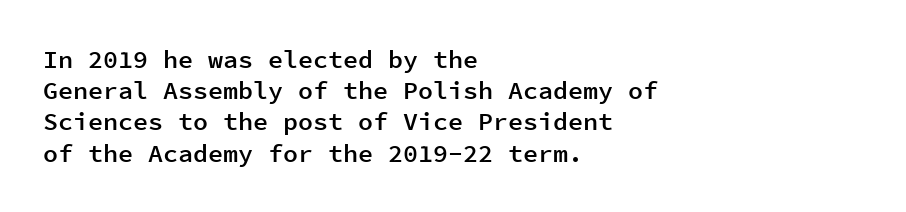
The image shows 25 px text type, upright; set left-aligned, normal line spacing (1.25x), normal letter spacing, not underlined.
